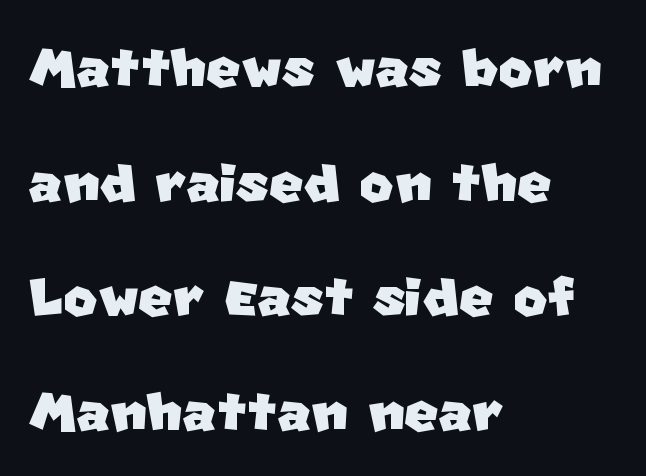
Q: Is the typeface a serif or a sans-serif typeface? A: Sans-serif.
Q: Is the text underlined? A: No.
Q: How is the paragraph aligned? A: Left-aligned.
Q: Is the spacing between letters normal or unusually wide? A: Normal.
Q: Is the spacing between lines tight, normal or loose? A: Normal.
Q: Width (condensed, normal, or wide)? A: Normal.
Q: Stroke contrast? A: Low.
Q: x-height? A: Large.
Q: Monospaced? A: No.
